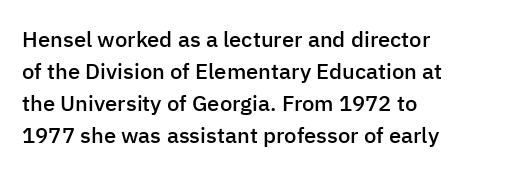
A typesetter would mark this as roman, not italic. If you drew a ruler down the left edge, every line would touch it. Look at the tracking — it's just the regular setting, nothing added. Regular leading.
